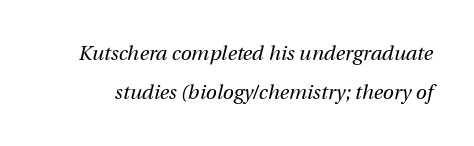
Nobody drew a line under any word here. Is this a heavy cut? Hardly; it is regular or lighter. Students, observe: this is what heavily led, spacious text looks like. Every character sits at an angle, as italics do. The face used here is rendered with its standard letterfit.
